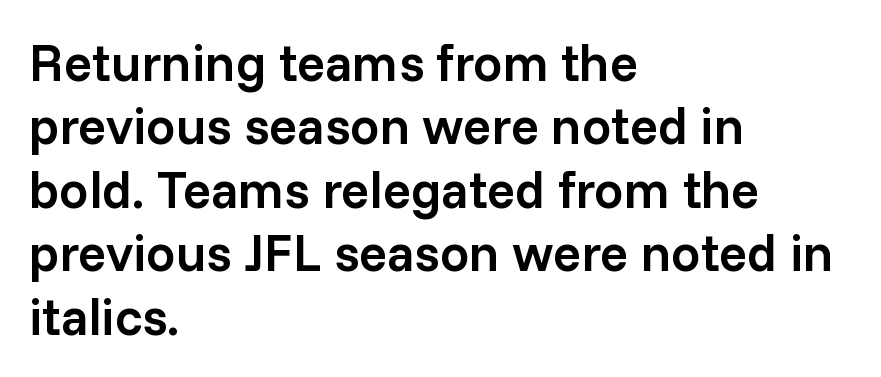
Q: Is the text bold? A: Semi-bold.
Q: Is the text italic (slanted)? A: No, it is upright.
Q: Is the typeface a serif or a sans-serif typeface? A: Sans-serif.
Q: Is the text underlined? A: No.
Q: How is the paragraph aligned? A: Left-aligned.
Q: Is the spacing between letters normal or unusually wide? A: Normal.
Q: Width (condensed, normal, or wide)? A: Normal.
Q: Stroke contrast? A: Low.
Q: x-height? A: Medium.
Q: Monospaced? A: No.
